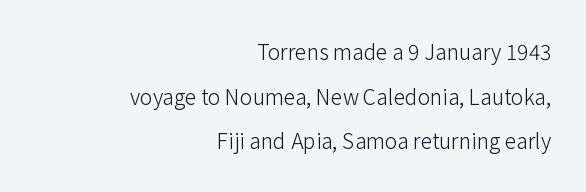
{"italic": "no", "bold": "no", "underline": "no", "align": "right", "line_spacing": "loose", "line_spacing_ratio": 2.13, "letter_spacing": "normal", "letter_spacing_em": 0.0, "glyph_px": 21}
